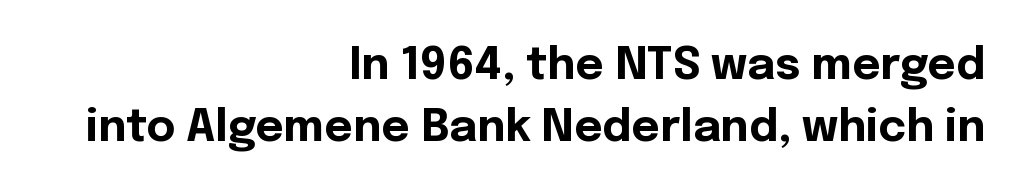
Q: Is the text bold? A: Yes.
Q: Is the text italic (slanted)? A: No, it is upright.
Q: Is the typeface a serif or a sans-serif typeface? A: Sans-serif.
Q: Is the text underlined? A: No.
Q: How is the paragraph aligned? A: Right-aligned.
Q: Is the spacing between letters normal or unusually wide? A: Normal.
Q: Is the spacing between lines tight, normal or loose? A: Normal.
Q: Width (condensed, normal, or wide)? A: Normal.
Q: x-height? A: Medium.
Q: Monospaced? A: No.
